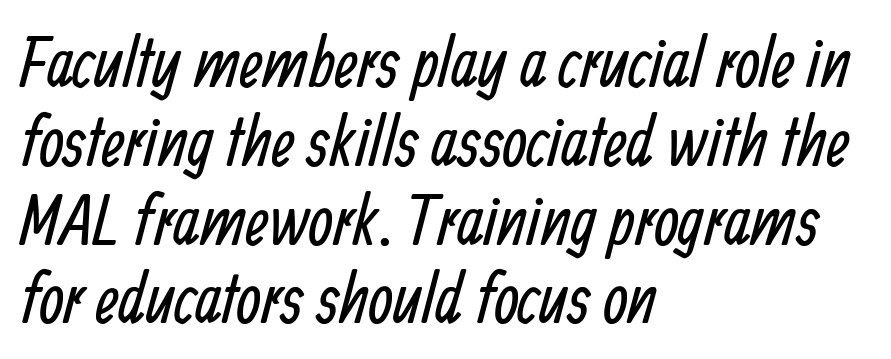
Stems and bowls with no extra thickness — not bold. Note the varied advance widths — an 'i' is clearly narrower than an 'm'. Unlike a traditional serif, this face leaves its strokes unadorned. Each line starts at the same left margin while the right side varies.
